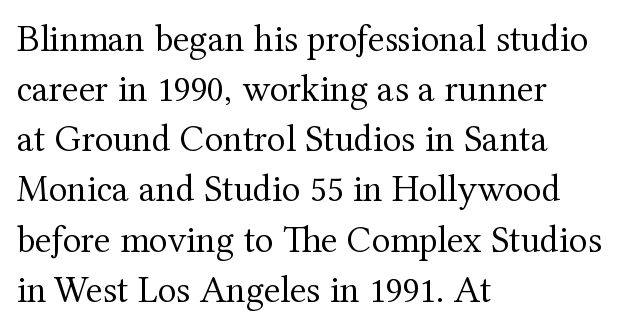
{"serif": "yes", "italic": "no", "bold": "no", "weight": "regular", "width": "normal", "stroke_contrast": "medium", "x_height": "medium", "monospaced": "no", "underline": "no", "align": "left", "line_spacing": "normal", "line_spacing_ratio": 1.32, "letter_spacing": "normal", "letter_spacing_em": 0.0, "glyph_px": 38}
